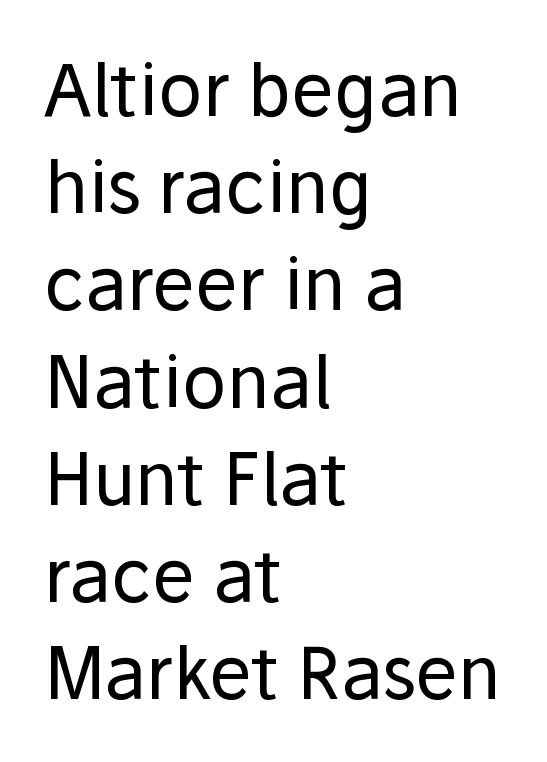
You could not count columns in this text — the font is proportionally spaced. If you measured baseline to baseline, you'd find a middling distance. Upright lettering throughout. Beneath every word, the page is bare. A quiet, ordinary-to-light weight characterises the typeface. Type style note: lacks serifs.
